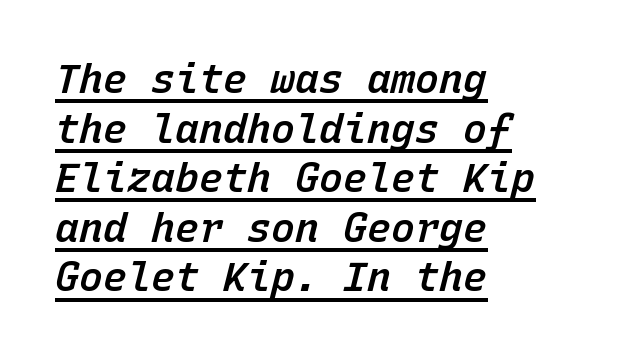
The image shows 40 px semibold type, italic (leaning right), monospaced; set left-aligned, line spacing 1.24x, normal letter spacing, underlined; low stroke contrast and a medium x-height.
